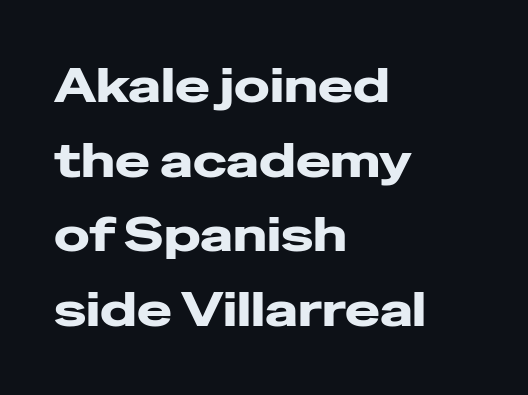
Q: Is the text bold? A: Yes.
Q: Is the text italic (slanted)? A: No, it is upright.
Q: Is the typeface a serif or a sans-serif typeface? A: Sans-serif.
Q: Is the text underlined? A: No.
Q: How is the paragraph aligned? A: Left-aligned.
Q: Is the spacing between letters normal or unusually wide? A: Normal.
Q: Is the spacing between lines tight, normal or loose? A: Normal.
Q: Width (condensed, normal, or wide)? A: Wide.
Q: Stroke contrast? A: Low.
Q: x-height? A: Medium.
Q: Monospaced? A: No.
